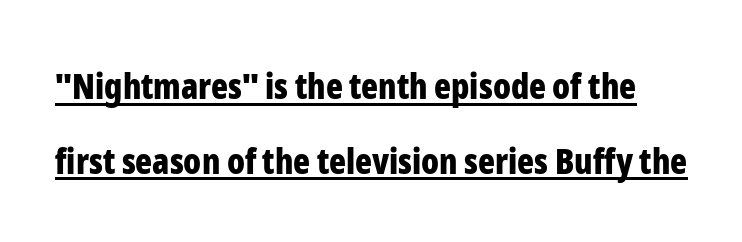
Q: Is the text bold? A: Yes.
Q: Is the text italic (slanted)? A: No, it is upright.
Q: Is the typeface a serif or a sans-serif typeface? A: Sans-serif.
Q: Is the text underlined? A: Yes.
Q: Is the spacing between letters normal or unusually wide? A: Normal.
Q: Is the spacing between lines tight, normal or loose? A: Loose.
Q: Width (condensed, normal, or wide)? A: Condensed.
Q: Stroke contrast? A: Low.
Q: x-height? A: Medium.
Q: Monospaced? A: No.
